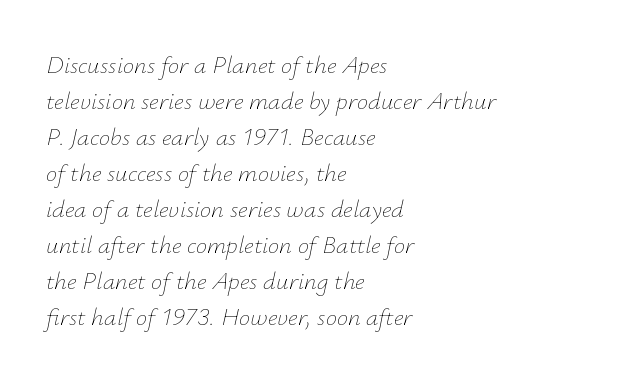
Q: Is the text bold? A: No.
Q: Is the text italic (slanted)? A: Yes, it leans right by about 12 degrees.
Q: Is the text underlined? A: No.
Q: How is the paragraph aligned? A: Left-aligned.
Q: Is the spacing between letters normal or unusually wide? A: Normal.
Q: Is the spacing between lines tight, normal or loose? A: Normal.
